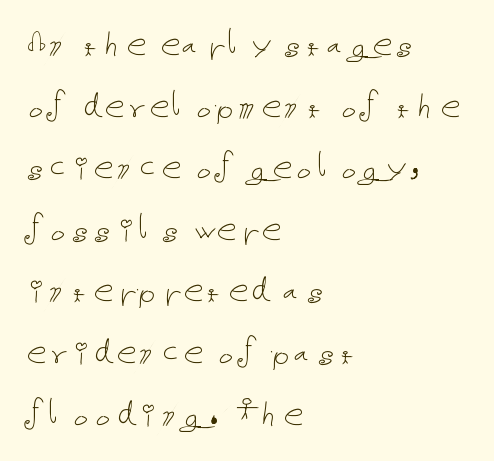
The image shows 40 px thin type, upright; set left-aligned, normal line spacing (1.54x), normal letter spacing, not underlined; low stroke contrast and a medium x-height.
